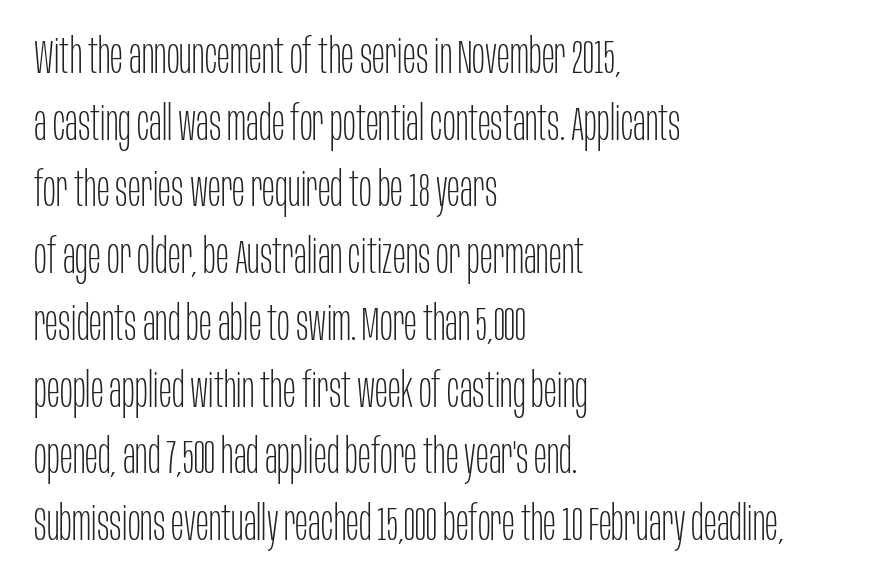
The image shows 48 px thin, condensed sans-serif type, upright; set left-aligned, normal line spacing (1.39x), normal letter spacing, not underlined; low stroke contrast and a large x-height.
